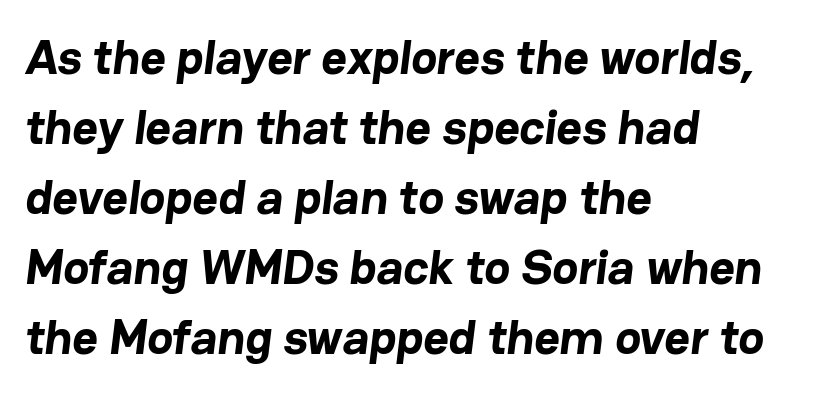
{"serif": "no", "bold": "yes", "weight": "bold", "width": "normal", "stroke_contrast": "low", "x_height": "medium", "monospaced": "no", "underline": "no", "align": "left", "line_spacing": "normal", "line_spacing_ratio": 1.43, "letter_spacing": "normal", "letter_spacing_em": 0.0, "glyph_px": 49}
